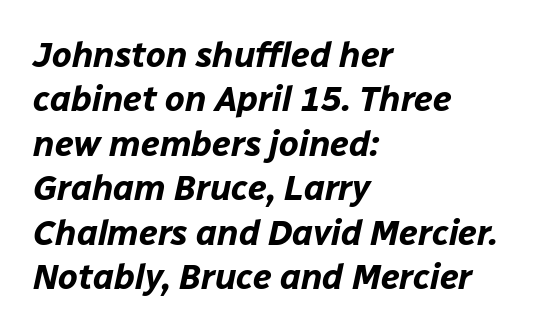
The image shows 35 px bold type, italic (leaning right); set left-aligned, normal line spacing (1.27x), normal letter spacing, not underlined; low stroke contrast and a medium x-height.
